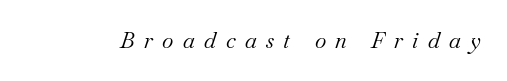
Q: Is the text bold? A: No.
Q: Is the text italic (slanted)? A: Yes, it leans right by about 18 degrees.
Q: Is the text underlined? A: No.
Q: Is the spacing between letters normal or unusually wide? A: Unusually wide.
